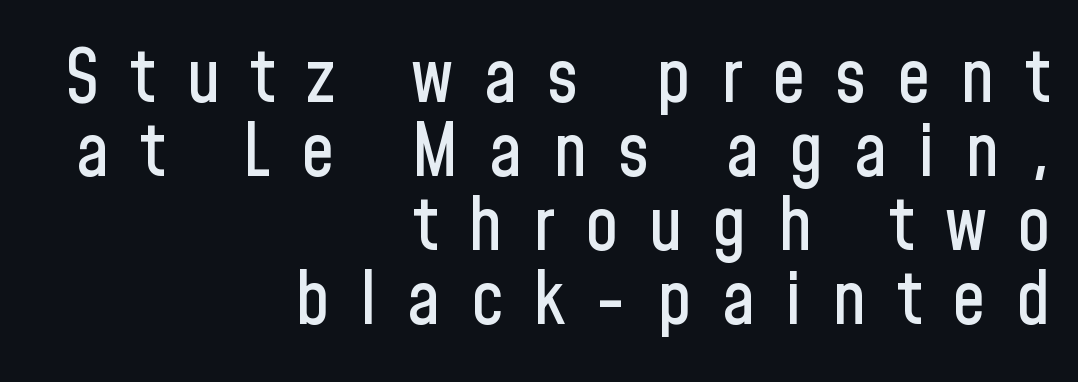
{"serif": "no", "italic": "no", "width": "condensed", "stroke_contrast": "low", "x_height": "medium", "monospaced": "no", "underline": "no", "align": "right", "line_spacing": "tight", "line_spacing_ratio": 1.0, "letter_spacing": "wide", "letter_spacing_em": 0.41, "glyph_px": 74}
